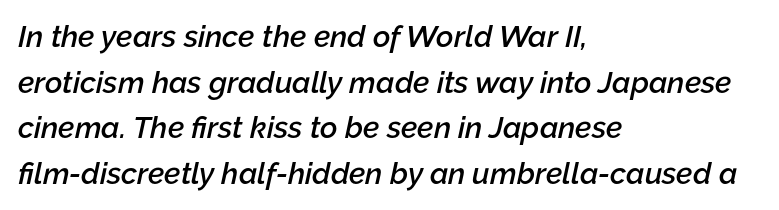
{"italic": "yes", "lean": "right", "slant_degrees": 12, "bold": "semi", "weight": "semibold", "width": "normal", "stroke_contrast": "low", "x_height": "medium", "monospaced": "no", "underline": "no", "align": "left", "line_spacing": "normal", "line_spacing_ratio": 1.52, "letter_spacing": "normal", "letter_spacing_em": 0.0, "glyph_px": 30}
